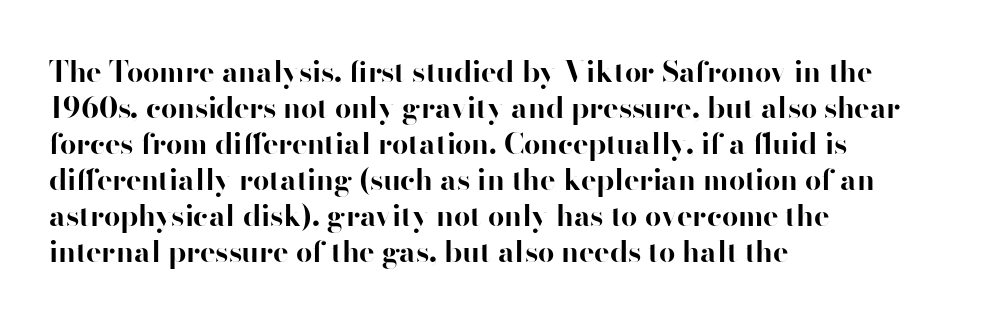
The face used here is proportionally spaced, like ordinary book or web type. The paragraph has a hard left edge and a soft right edge. This is sans-serif lettering, the kind often seen on screens and signage. Vertical strokes here are truly vertical. Decoration check: the copy has no underline. Default kerning and tracking; the words read as compact shapes.
